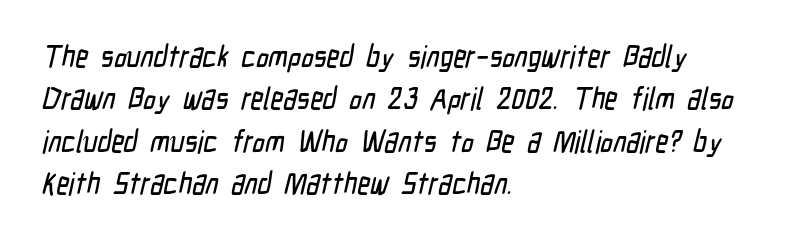
{"serif": "no", "width": "condensed", "stroke_contrast": "low", "x_height": "medium", "monospaced": "no", "underline": "no", "align": "left", "line_spacing": "normal", "line_spacing_ratio": 1.37, "letter_spacing": "normal", "letter_spacing_em": 0.0, "glyph_px": 31}
